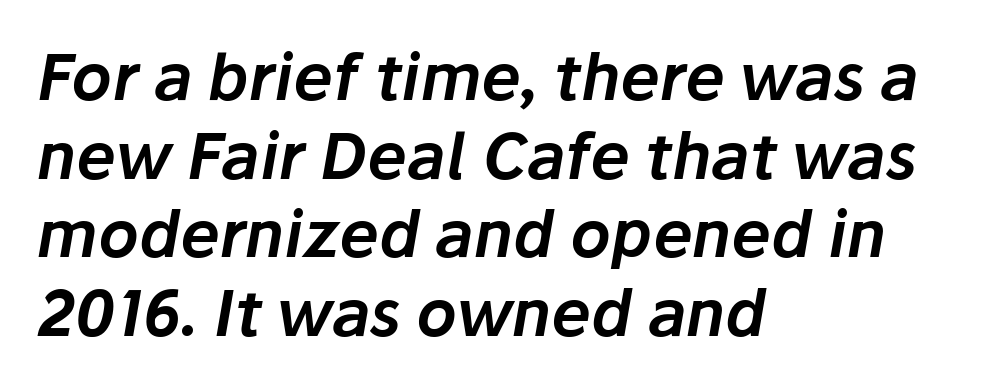
The image shows 63 px text type, italic (leaning right); set left-aligned, normal line spacing (1.25x), normal letter spacing, not underlined; low stroke contrast and a medium x-height.
